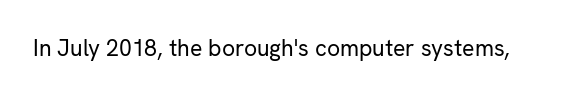
The type is set solid horizontally, with unmodified tracking. Words float on clear page, feet unadorned. A quiet, ordinary-to-light weight characterises the typeface. The type sits square on the baseline with zero lean.
